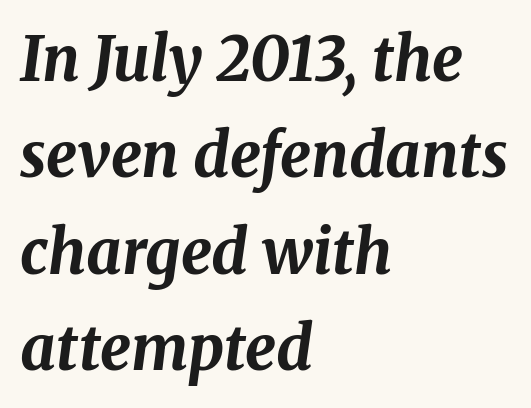
This sample uses plain, unmodified letter spacing. A bare baseline throughout the passage. Looking at the ascenders, they clearly lean. Line spacing here is normal.
